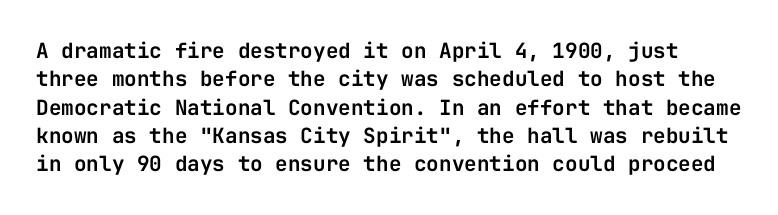
Q: Is the text italic (slanted)? A: No, it is upright.
Q: Is the text underlined? A: No.
Q: Is the spacing between letters normal or unusually wide? A: Normal.
Q: Is the spacing between lines tight, normal or loose? A: Normal.
